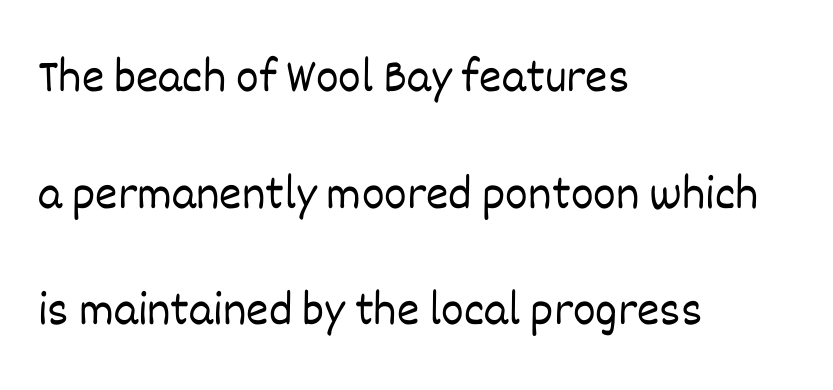
The image shows 48 px light type, upright; set left-aligned, loose line spacing (2.43x), normal letter spacing, not underlined; low stroke contrast and a large x-height.
